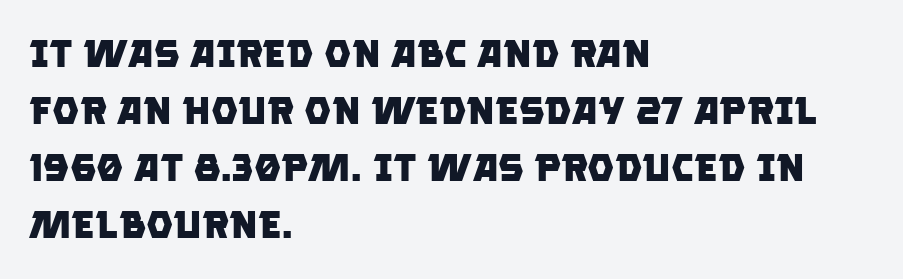
Descenders are the only things crossing below the line. Letter spacing: default. The designer left line spacing at the default. Each letter keeps its own natural width here, so spacing adapts to shape. The characters look thick and weighty, a clear bold.
